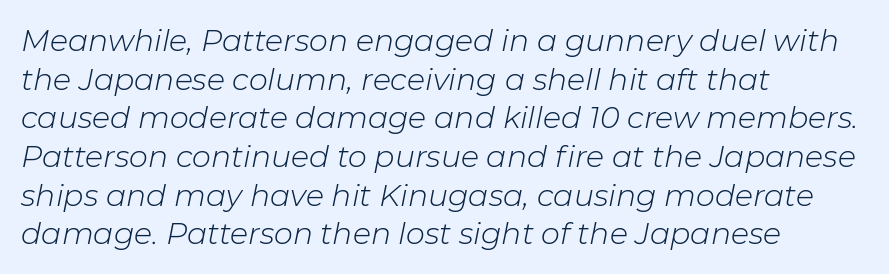
{"italic": "yes", "lean": "right", "slant_degrees": 11, "bold": "no", "weight": "light", "width": "normal", "stroke_contrast": "low", "x_height": "medium", "monospaced": "no", "underline": "no", "align": "left", "line_spacing": "normal", "line_spacing_ratio": 1.29, "letter_spacing": "normal", "letter_spacing_em": 0.0, "glyph_px": 30}
